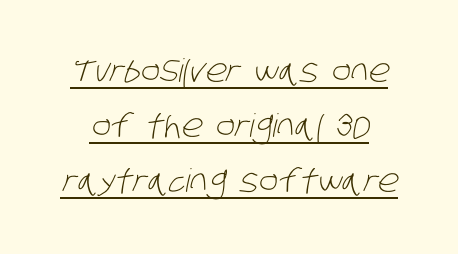
Here the designer chose a conventional face with non-uniform glyph widths. A baseline rule has been typeset under these characters. The font family rendered here belongs to the sans-serif group. Here the glyphs are tracked normally, forming tight word shapes.
